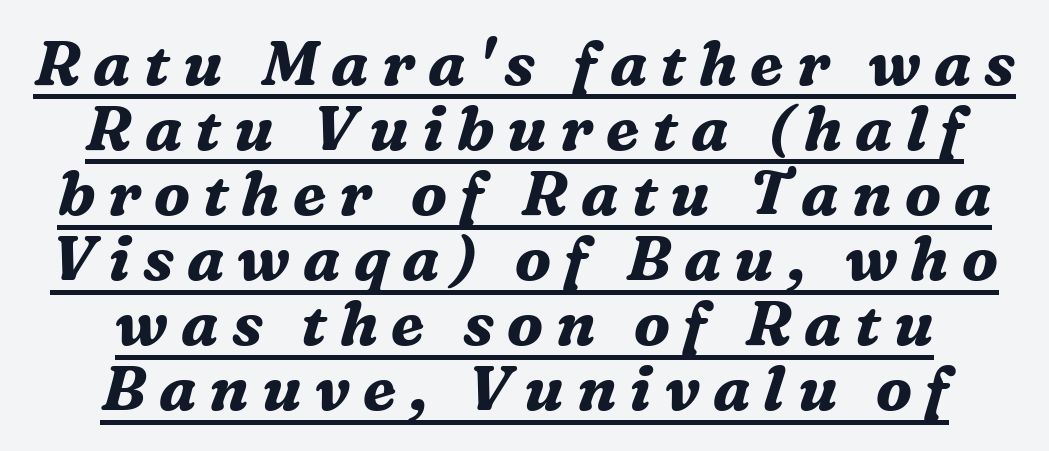
{"serif": "yes", "italic": "yes", "lean": "right", "slant_degrees": 16, "bold": "yes", "weight": "bold", "width": "normal", "stroke_contrast": "medium", "x_height": "medium", "monospaced": "no", "underline": "yes", "align": "center", "line_spacing": "tight", "line_spacing_ratio": 1.05, "letter_spacing": "wide", "letter_spacing_em": 0.21, "glyph_px": 62}
